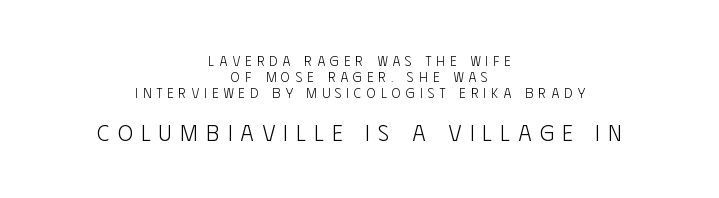
The image shows 23 px text type, upright; set centered, tight line spacing (1.14x), unusually wide letter spacing (+0.36 em), not underlined; the second (bottom) block is 1.64x larger.
